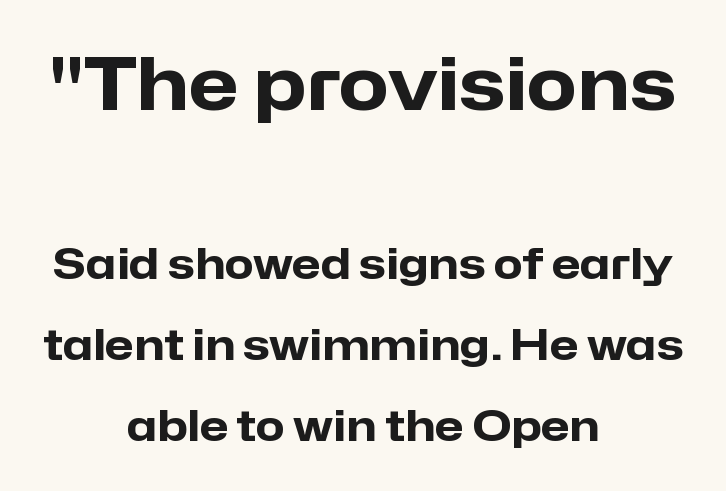
The image shows 73 px heavy sans-serif type, upright; set centered, loose line spacing (1.93x), normal letter spacing, not underlined; the first (top) block is 1.74x larger; low stroke contrast and a medium x-height.
